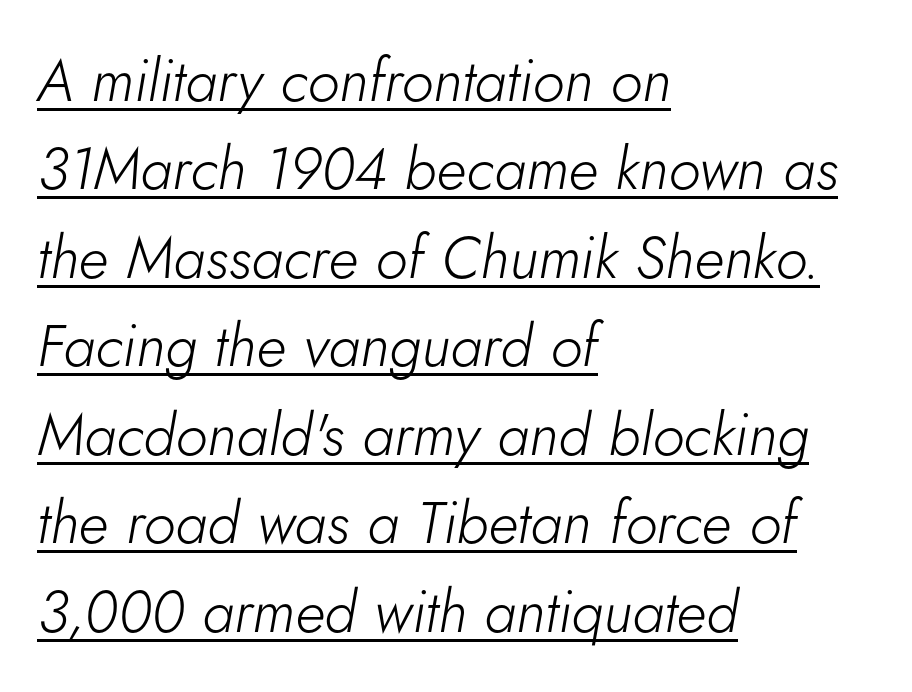
The image shows 59 px light type, italic (leaning right); set left-aligned, normal line spacing (1.5x), normal letter spacing, underlined; low stroke contrast and a small x-height.
